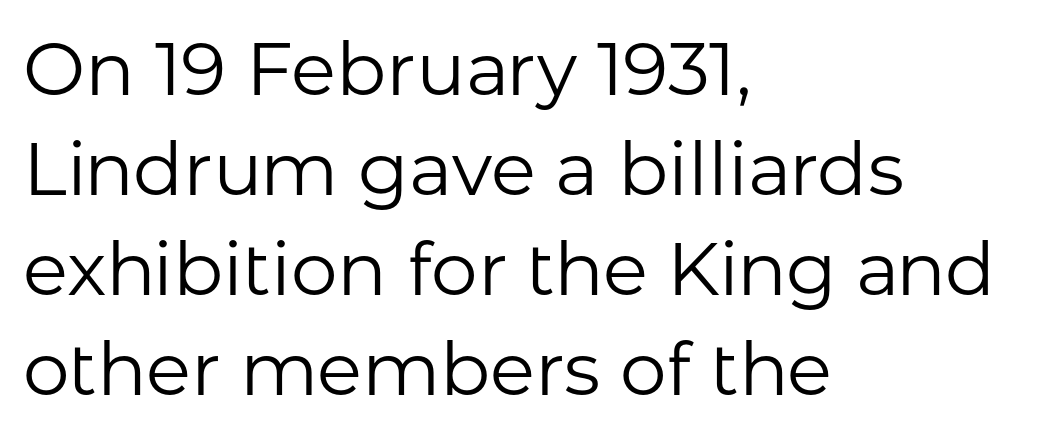
{"serif": "no", "italic": "no", "bold": "no", "weight": "regular", "width": "normal", "stroke_contrast": "low", "x_height": "medium", "monospaced": "no", "underline": "no", "align": "left", "line_spacing": "normal", "line_spacing_ratio": 1.35, "letter_spacing": "normal", "letter_spacing_em": 0.0, "glyph_px": 74}
